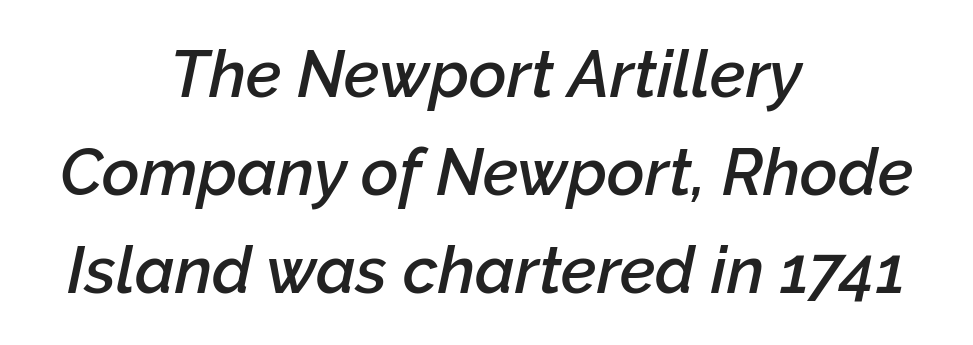
{"italic": "yes", "lean": "right", "slant_degrees": 12, "bold": "semi", "weight": "semibold", "width": "normal", "stroke_contrast": "low", "x_height": "medium", "monospaced": "no", "underline": "no", "align": "center", "line_spacing": "normal", "line_spacing_ratio": 1.51, "letter_spacing": "normal", "letter_spacing_em": 0.0, "glyph_px": 65}
